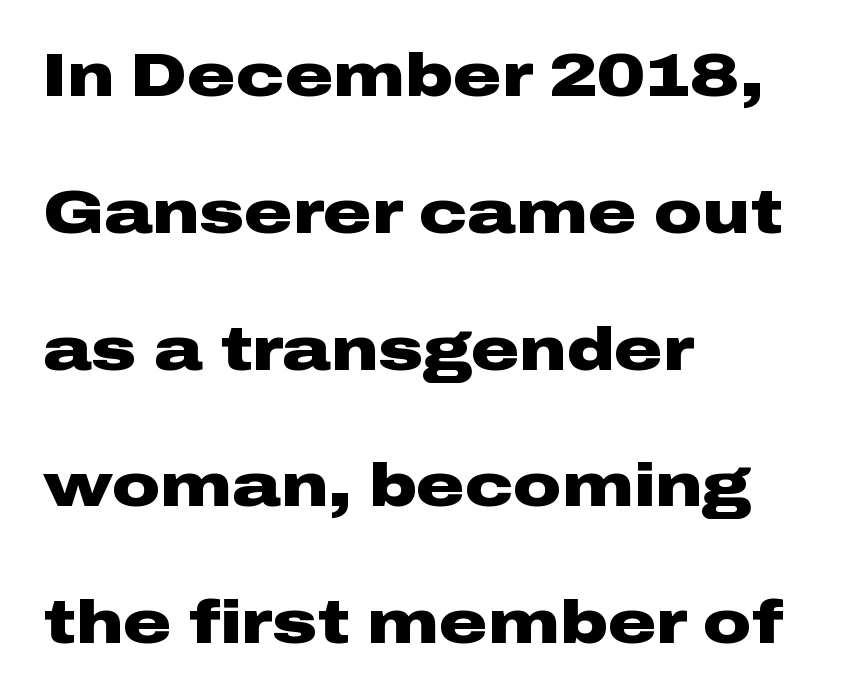
The image shows 60 px heavy, wide sans-serif type, upright; set left-aligned, loose line spacing (2.28x), normal letter spacing, not underlined; low stroke contrast and a medium x-height.
